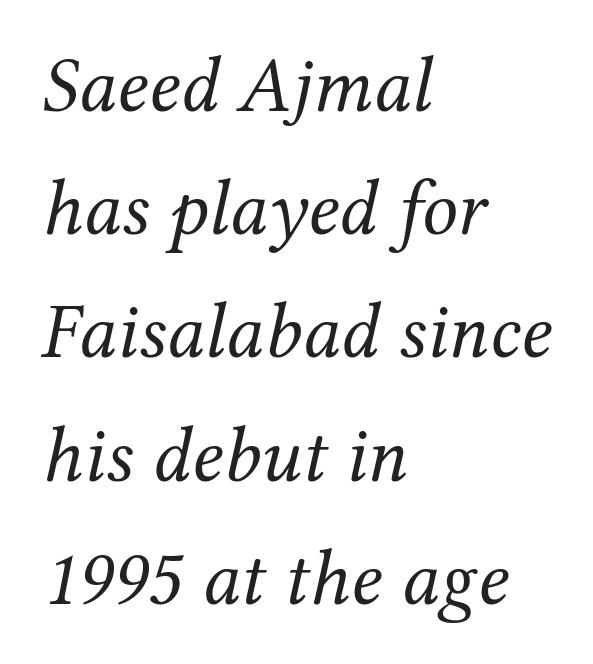
The image shows 79 px regular-weight serif type, italic (leaning right); set left-aligned, normal line spacing (1.56x), normal letter spacing, not underlined; medium stroke contrast and a medium x-height.
